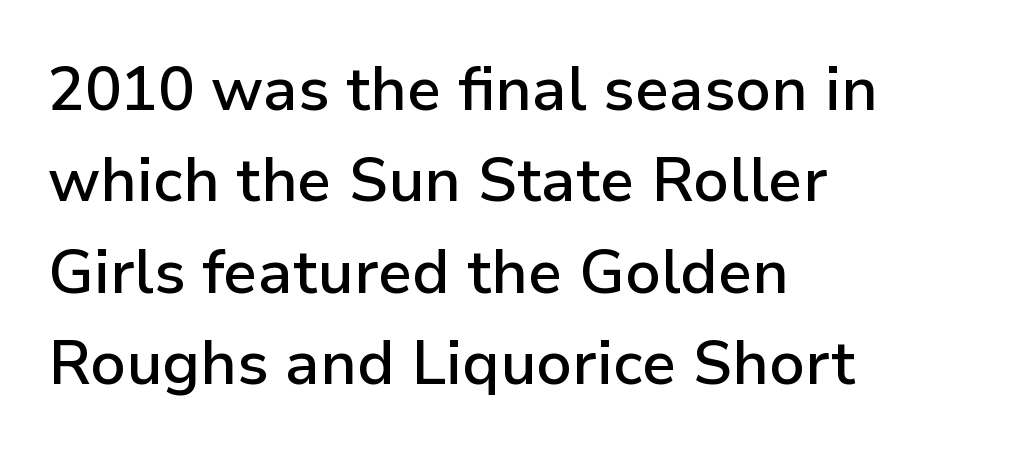
Is the letter spacing exaggerated? No — it looks like the ordinary default. You can tell it's not italic because the verticals are truly vertical. You could not count columns in this text — the font is proportionally spaced. This is moderately heavy type, rendered in semibold. This rendering uses left alignment, leaving the right contour irregular.
